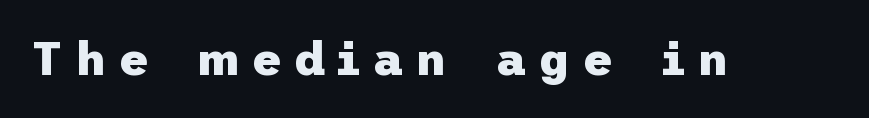
Q: Is the text bold? A: Yes.
Q: Is the text italic (slanted)? A: No, it is upright.
Q: Is the typeface a serif or a sans-serif typeface? A: Sans-serif.
Q: Is the text underlined? A: No.
Q: Is the spacing between letters normal or unusually wide? A: Unusually wide.
Q: Width (condensed, normal, or wide)? A: Normal.
Q: Stroke contrast? A: Low.
Q: x-height? A: Medium.
